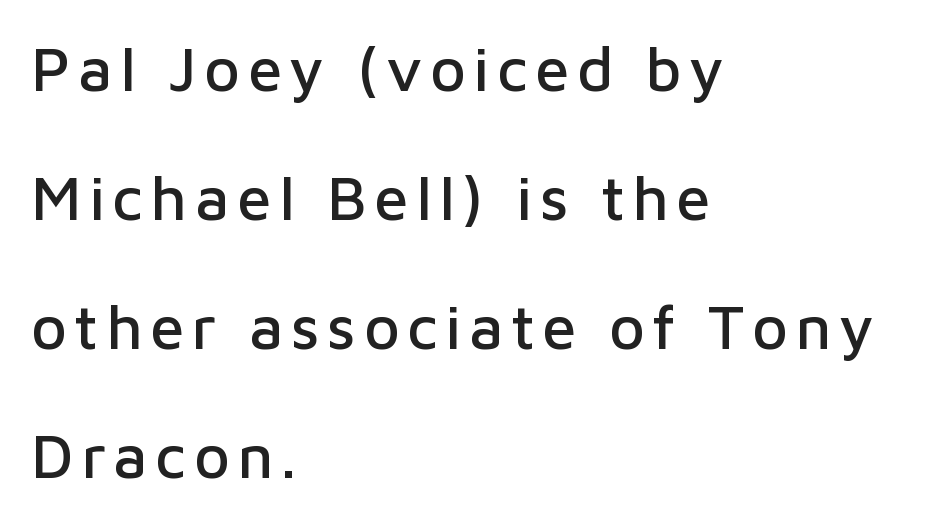
The image shows 62 px sans-serif type, upright; set left-aligned, loose line spacing (2.08x), not underlined; low stroke contrast and a medium x-height.
